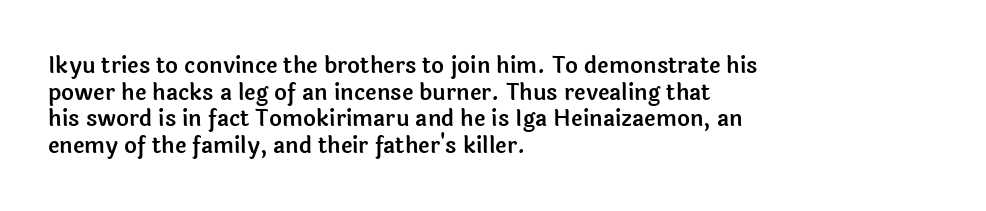
A student would call this left alignment; a typographer would say flush left, rag right. Nobody touched the tracking dial on this one. Tall strokes in this sample are plumb rather than angled. Descenders are the only things crossing below the line.
